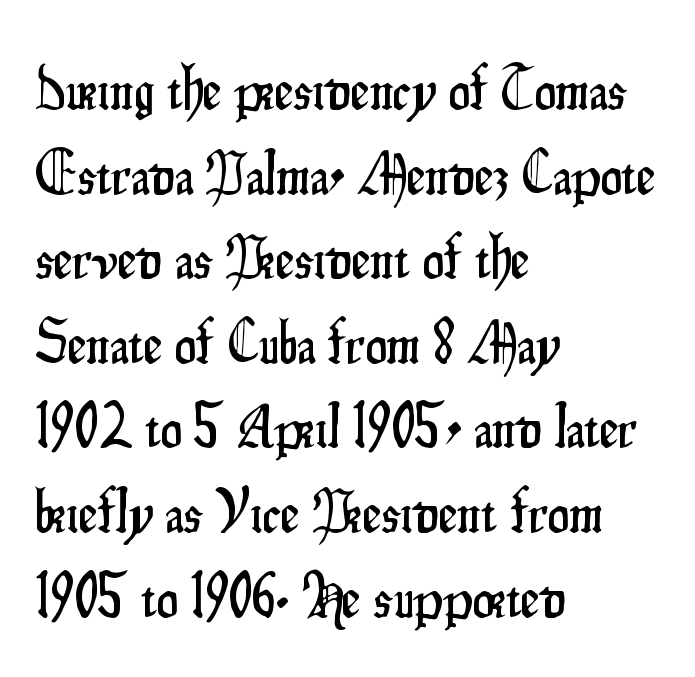
Character widths vary here, with narrow letters taking less room than wide ones. The setting favours the left margin, as ordinary paragraphs usually do. The foot of each line stays bare and open. Notice how descenders clear the ascenders below comfortably — that's standard leading. A sans-serif font was chosen for this passage.
